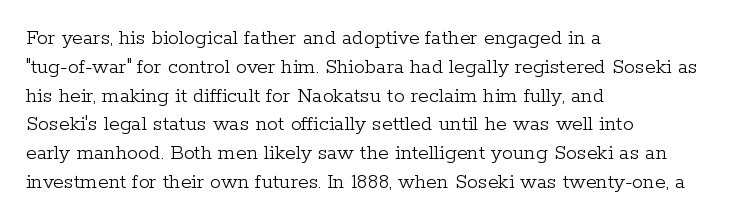
{"italic": "no", "bold": "no", "underline": "no", "align": "left", "line_spacing": "normal", "line_spacing_ratio": 1.31, "letter_spacing": "normal", "letter_spacing_em": 0.0, "glyph_px": 22}
